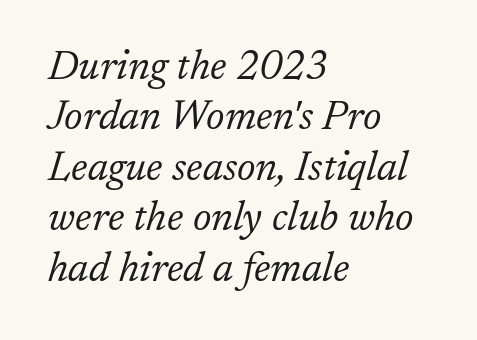
{"serif": "yes", "italic": "yes", "lean": "right", "slant_degrees": 17, "bold": "no", "weight": "light", "width": "normal", "stroke_contrast": "low", "x_height": "medium", "monospaced": "no", "underline": "no", "align": "left", "line_spacing_ratio": 1.23, "letter_spacing": "normal", "letter_spacing_em": 0.0, "glyph_px": 41}
